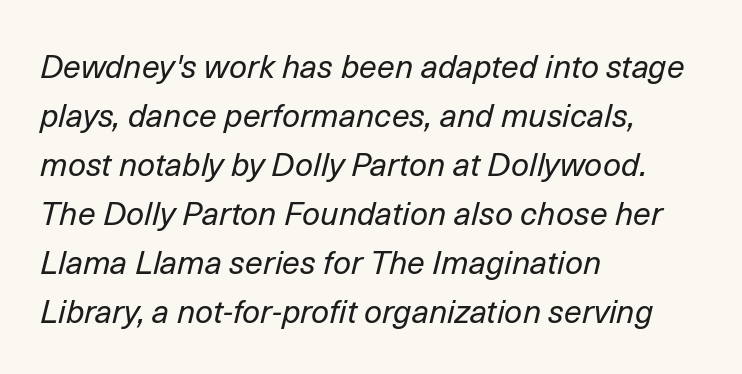
Q: Is the text bold? A: No.
Q: Is the text italic (slanted)? A: Yes, it leans right by about 14 degrees.
Q: Is the text underlined? A: No.
Q: How is the paragraph aligned? A: Left-aligned.
Q: Is the spacing between letters normal or unusually wide? A: Normal.
Q: Is the spacing between lines tight, normal or loose? A: Normal.
Q: Width (condensed, normal, or wide)? A: Normal.
Q: Stroke contrast? A: Low.
Q: x-height? A: Medium.
Q: Monospaced? A: No.
